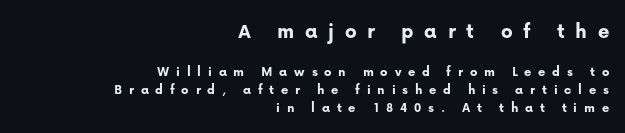
Q: Is the text bold? A: Yes.
Q: Is the text italic (slanted)? A: No, it is upright.
Q: Is the text underlined? A: No.
Q: How is the paragraph aligned? A: Right-aligned.
Q: Is the spacing between letters normal or unusually wide? A: Unusually wide.
Q: Is the spacing between lines tight, normal or loose? A: Normal.
Q: Which block of text is set in a larger size, the first (top) or the second (bottom)? A: The first (top) one.
